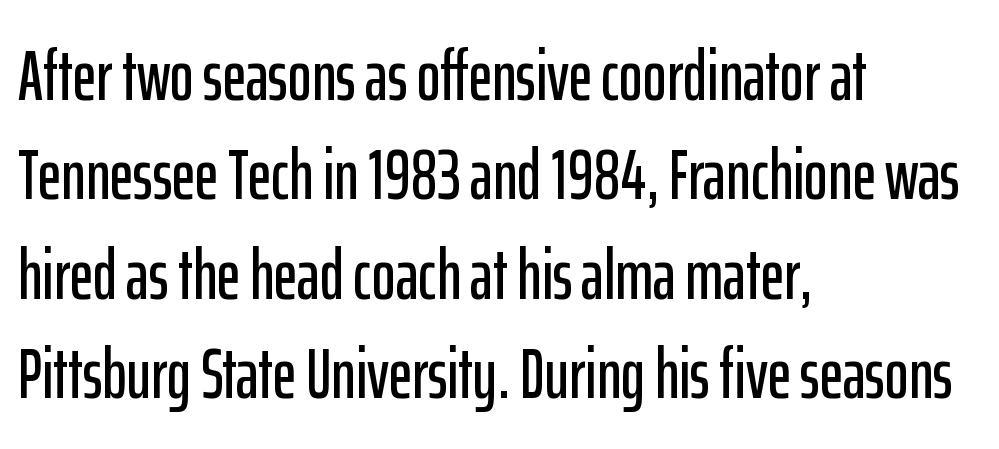
Q: Is the text italic (slanted)? A: No, it is upright.
Q: Is the typeface a serif or a sans-serif typeface? A: Sans-serif.
Q: Is the text underlined? A: No.
Q: How is the paragraph aligned? A: Left-aligned.
Q: Is the spacing between letters normal or unusually wide? A: Normal.
Q: Is the spacing between lines tight, normal or loose? A: Normal.
Q: Width (condensed, normal, or wide)? A: Condensed.
Q: Stroke contrast? A: Low.
Q: x-height? A: Medium.
Q: Monospaced? A: No.
